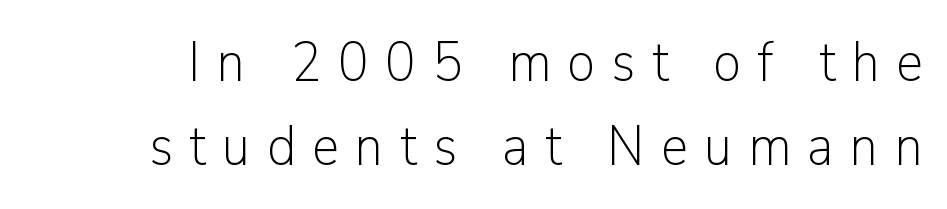
The image shows 56 px light sans-serif type, upright; set normal line spacing (1.5x), unusually wide letter spacing (+0.29 em), not underlined; low stroke contrast and a medium x-height.
